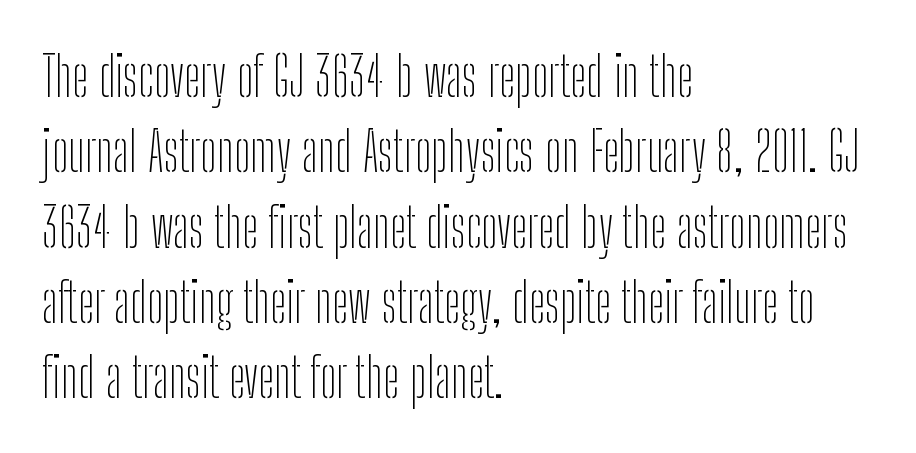
Q: Is the text bold? A: No.
Q: Is the text italic (slanted)? A: No, it is upright.
Q: Is the typeface a serif or a sans-serif typeface? A: Sans-serif.
Q: Is the text underlined? A: No.
Q: How is the paragraph aligned? A: Left-aligned.
Q: Is the spacing between letters normal or unusually wide? A: Normal.
Q: Is the spacing between lines tight, normal or loose? A: Normal.
Q: Width (condensed, normal, or wide)? A: Condensed.
Q: Stroke contrast? A: Low.
Q: x-height? A: Medium.
Q: Monospaced? A: No.
